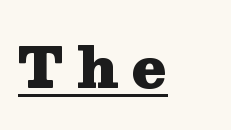
{"serif": "yes", "italic": "no", "bold": "yes", "weight": "heavy", "width": "wide", "stroke_contrast": "medium", "x_height": "medium", "monospaced": "no", "underline": "yes", "letter_spacing": "wide", "letter_spacing_em": 0.24, "glyph_px": 56}
